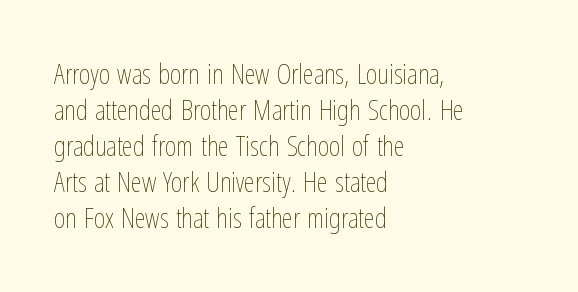
{"italic": "no", "bold": "no", "weight": "thin", "width": "condensed", "stroke_contrast": "low", "x_height": "medium", "monospaced": "no", "underline": "no", "align": "left", "line_spacing": "normal", "line_spacing_ratio": 1.29, "letter_spacing": "normal", "letter_spacing_em": 0.0, "glyph_px": 28}
